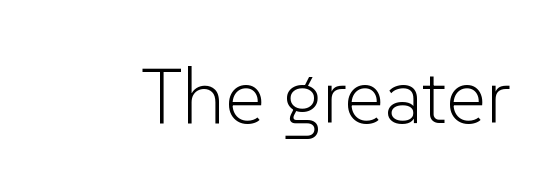
{"serif": "no", "italic": "no", "bold": "no", "weight": "light", "width": "normal", "stroke_contrast": "low", "x_height": "medium", "monospaced": "no", "underline": "no", "letter_spacing": "normal", "letter_spacing_em": 0.0, "glyph_px": 78}
